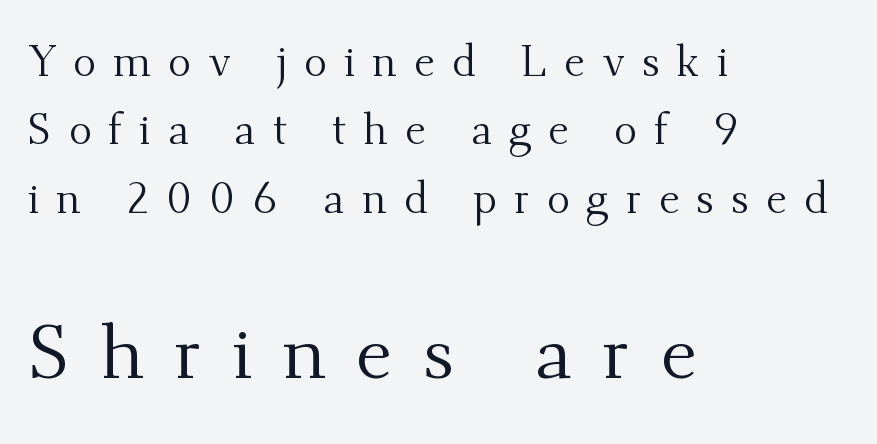
The image shows 76 px regular-weight serif type, upright; set left-aligned, normal line spacing (1.59x), unusually wide letter spacing (+0.4 em), not underlined; the second (bottom) block is 1.77x larger; medium stroke contrast and a small x-height.
